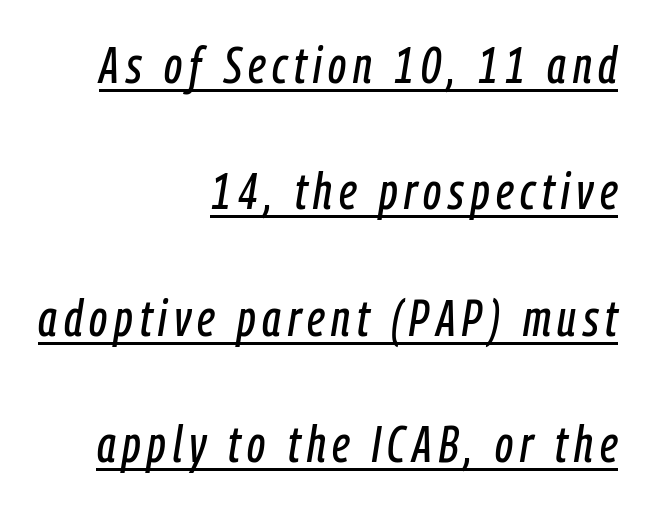
The image shows 51 px condensed type, italic (leaning right); set right-aligned, loose line spacing (2.48x), underlined; low stroke contrast and a medium x-height.
